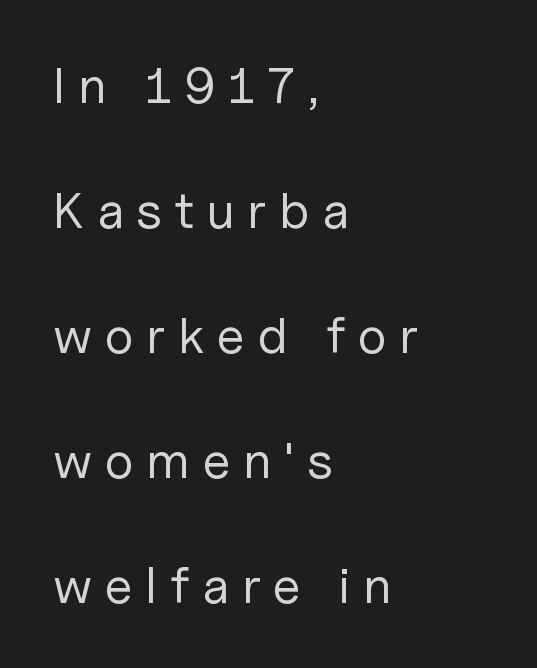
{"serif": "no", "italic": "no", "bold": "no", "weight": "regular", "width": "normal", "stroke_contrast": "low", "x_height": "medium", "monospaced": "no", "underline": "no", "align": "left", "line_spacing": "loose", "line_spacing_ratio": 2.45, "letter_spacing": "wide", "letter_spacing_em": 0.25, "glyph_px": 51}
